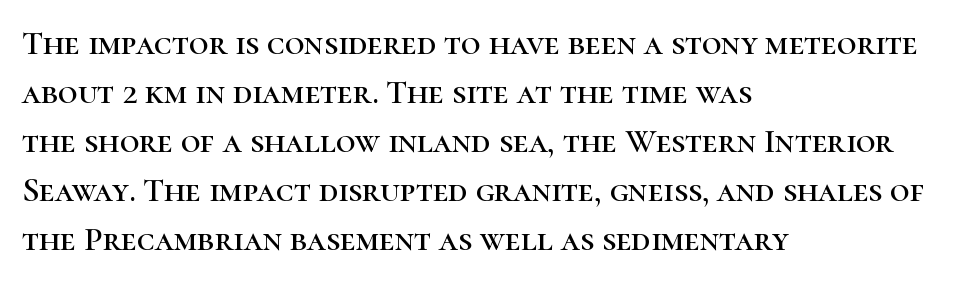
The image shows 34 px serif type, upright; set left-aligned, normal line spacing (1.44x), normal letter spacing, not underlined; high stroke contrast and a medium x-height.
